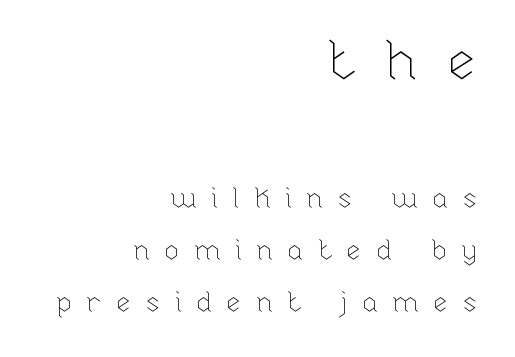
Q: Is the text bold? A: No.
Q: Is the text italic (slanted)? A: No, it is upright.
Q: Is the text underlined? A: No.
Q: How is the paragraph aligned? A: Right-aligned.
Q: Is the spacing between letters normal or unusually wide? A: Unusually wide.
Q: Which block of text is set in a larger size, the first (top) or the second (bottom)? A: The first (top) one.
Q: Width (condensed, normal, or wide)? A: Normal.
Q: Stroke contrast? A: Low.
Q: x-height? A: Medium.
Q: Monospaced? A: No.
